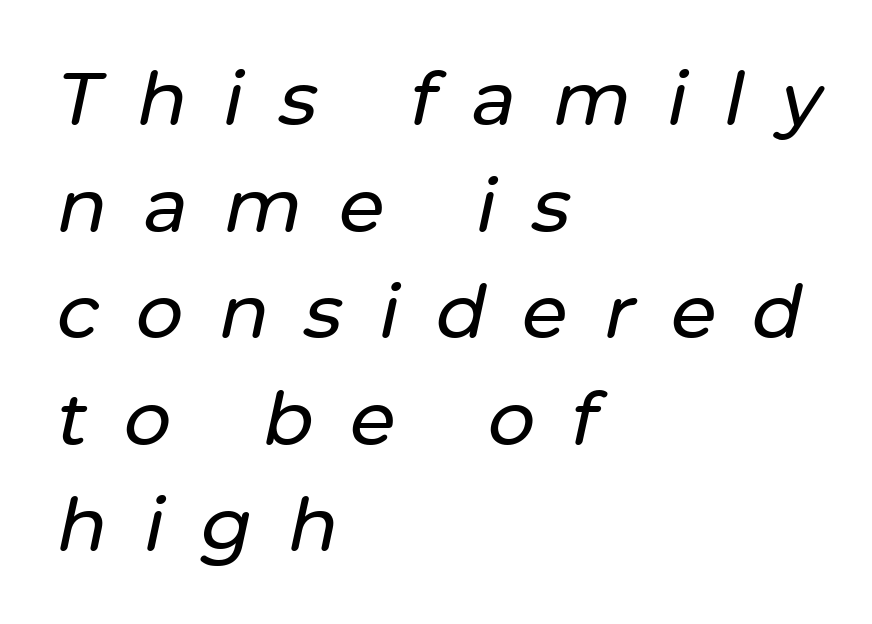
The image shows 74 px text type, italic (leaning right); set left-aligned, normal line spacing (1.44x), unusually wide letter spacing (+0.49 em), not underlined; low stroke contrast and a medium x-height.
